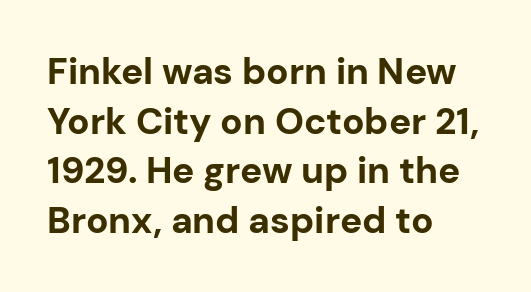
{"serif": "no", "italic": "no", "bold": "yes", "weight": "bold", "width": "normal", "stroke_contrast": "low", "x_height": "medium", "monospaced": "no", "underline": "no", "align": "left", "line_spacing": "normal", "line_spacing_ratio": 1.34, "letter_spacing": "normal", "letter_spacing_em": 0.0, "glyph_px": 37}
